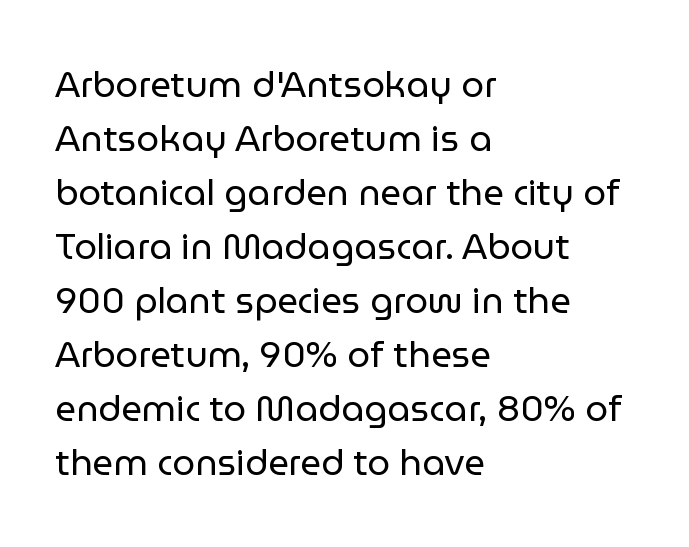
{"serif": "no", "italic": "no", "bold": "no", "weight": "regular", "width": "normal", "stroke_contrast": "low", "x_height": "medium", "monospaced": "no", "underline": "no", "align": "left", "line_spacing": "normal", "line_spacing_ratio": 1.5, "letter_spacing": "normal", "letter_spacing_em": 0.0, "glyph_px": 36}
